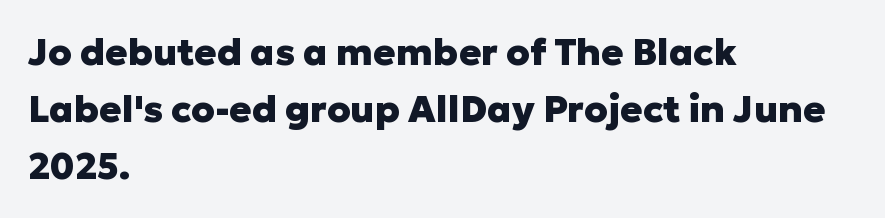
The image shows 37 px heavy sans-serif type, upright; set left-aligned, normal line spacing (1.54x), normal letter spacing, not underlined; low stroke contrast and a medium x-height.
